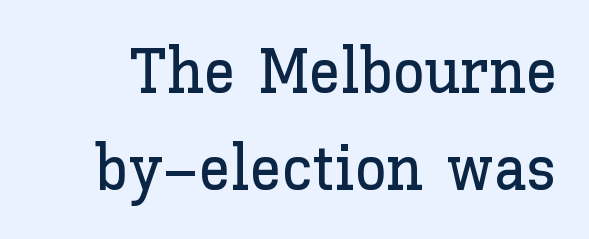
Vertically, the passage feels balanced, rows spaced as you'd expect. The words here are not underlined. The type sits square on the baseline with zero lean. The line texture is even and compact thanks to regular tracking.
